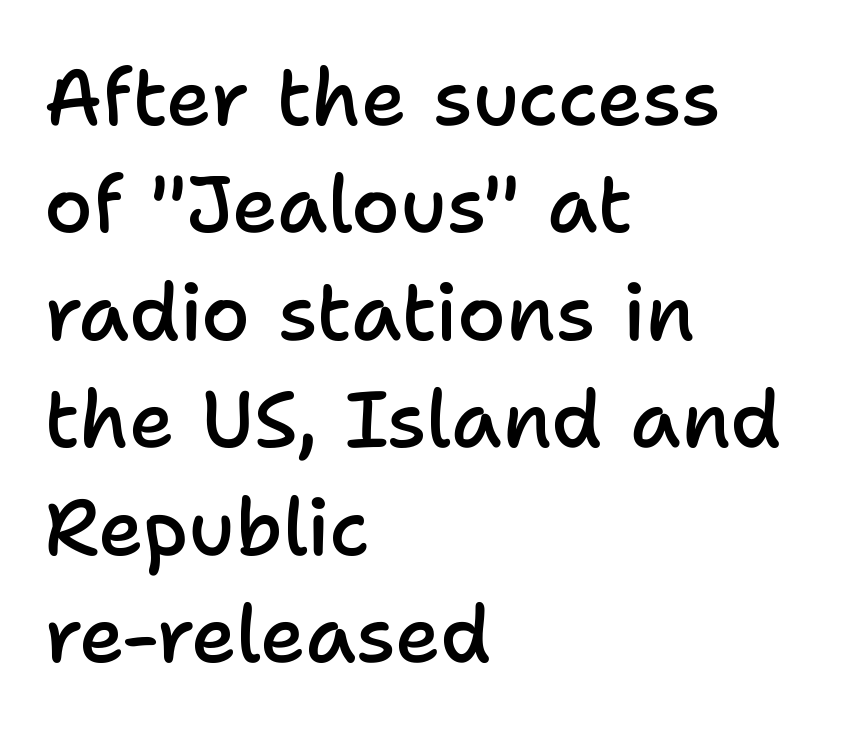
{"serif": "no", "italic": "no", "bold": "semi", "weight": "semibold", "width": "normal", "stroke_contrast": "low", "x_height": "medium", "monospaced": "no", "underline": "no", "align": "left", "line_spacing": "normal", "line_spacing_ratio": 1.36, "letter_spacing": "normal", "letter_spacing_em": 0.0, "glyph_px": 79}
